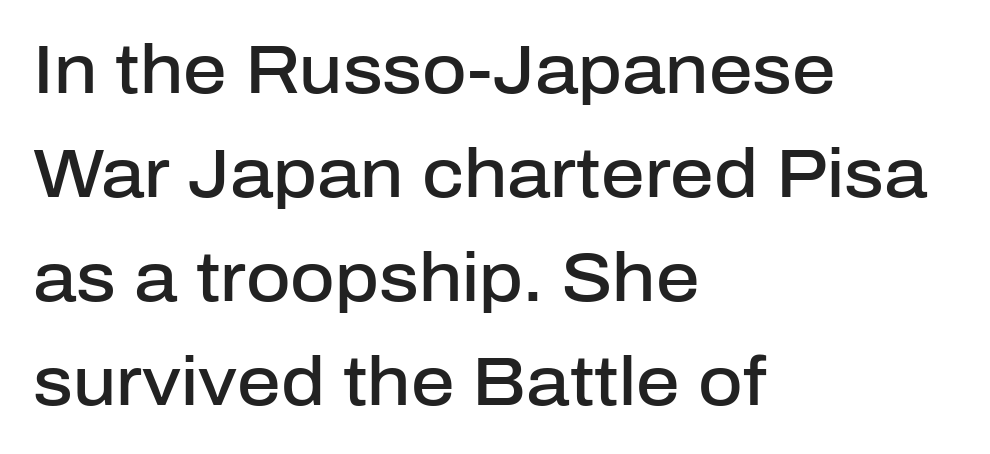
The image shows 68 px semibold sans-serif type, upright; set left-aligned, normal line spacing (1.53x), normal letter spacing, not underlined; low stroke contrast and a medium x-height.
